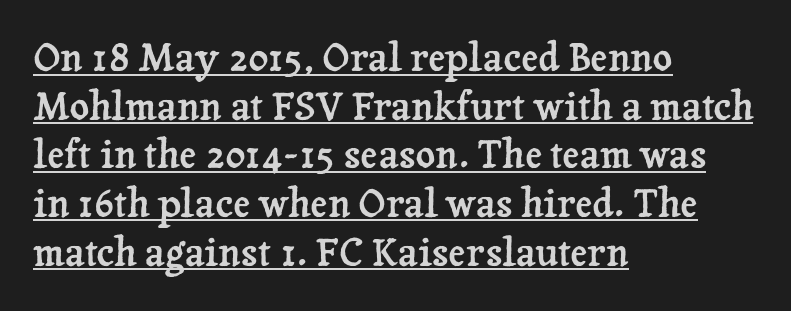
Q: Is the text italic (slanted)? A: No, it is upright.
Q: Is the typeface a serif or a sans-serif typeface? A: Serif.
Q: Is the text underlined? A: Yes.
Q: How is the paragraph aligned? A: Left-aligned.
Q: Is the spacing between letters normal or unusually wide? A: Normal.
Q: Is the spacing between lines tight, normal or loose? A: Normal.
Q: Width (condensed, normal, or wide)? A: Normal.
Q: Stroke contrast? A: Low.
Q: x-height? A: Medium.
Q: Monospaced? A: No.
